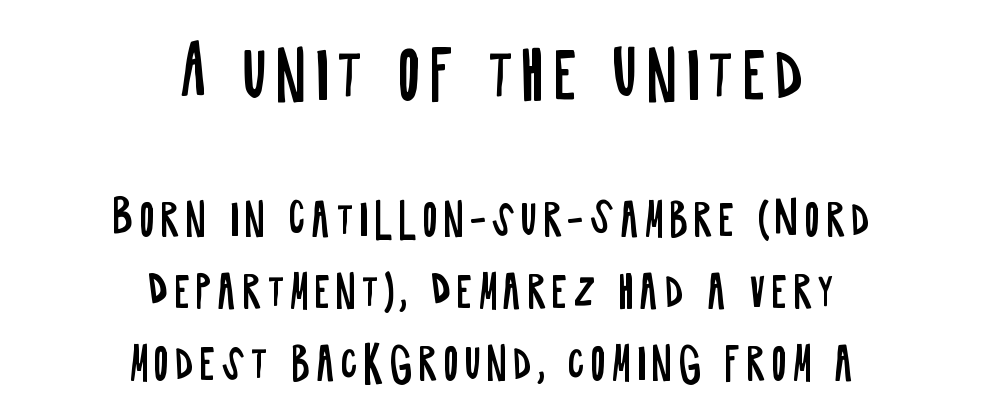
{"serif": "no", "italic": "no", "bold": "no", "weight": "regular", "width": "condensed", "stroke_contrast": "low", "x_height": "large", "monospaced": "no", "underline": "no", "align": "center", "line_spacing": "normal", "line_spacing_ratio": 1.68, "larger_block": "first", "size_ratio": 1.49, "glyph_px": 64}
